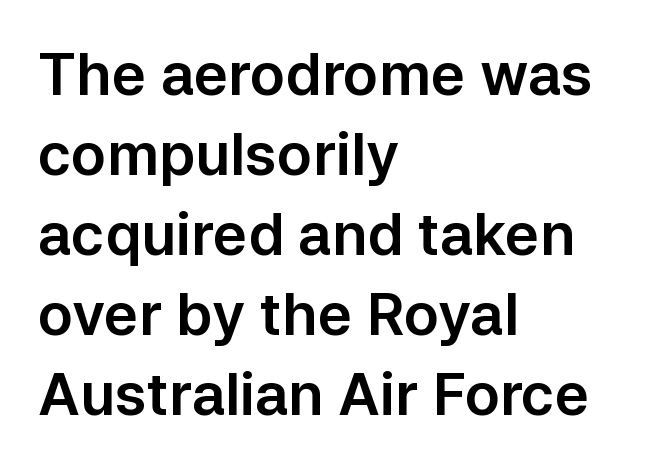
Is there any slant? The stems are plumb. These lines are rendered in a variable-pitch font. The words here are not underlined. Notice how the passage keeps a crisp vertical edge on the left only. Between one letter and the next there's only the usual sliver of space.
